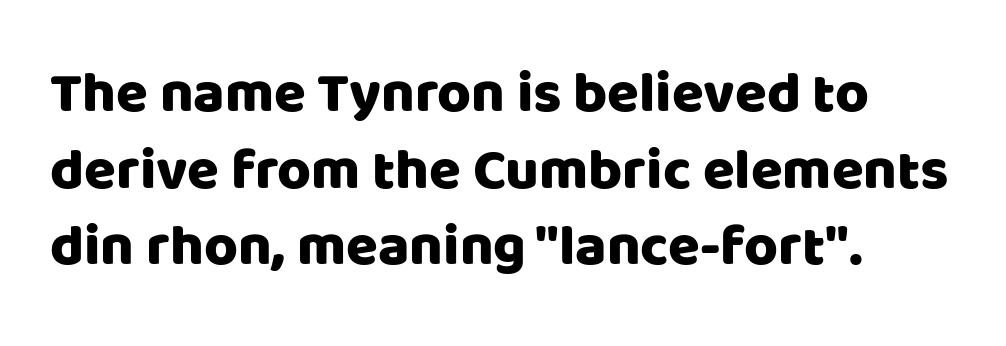
Q: Is the text italic (slanted)? A: No, it is upright.
Q: Is the typeface a serif or a sans-serif typeface? A: Sans-serif.
Q: Is the text underlined? A: No.
Q: How is the paragraph aligned? A: Left-aligned.
Q: Is the spacing between letters normal or unusually wide? A: Normal.
Q: Is the spacing between lines tight, normal or loose? A: Normal.
Q: Width (condensed, normal, or wide)? A: Normal.
Q: Stroke contrast? A: Low.
Q: x-height? A: Large.
Q: Monospaced? A: No.
